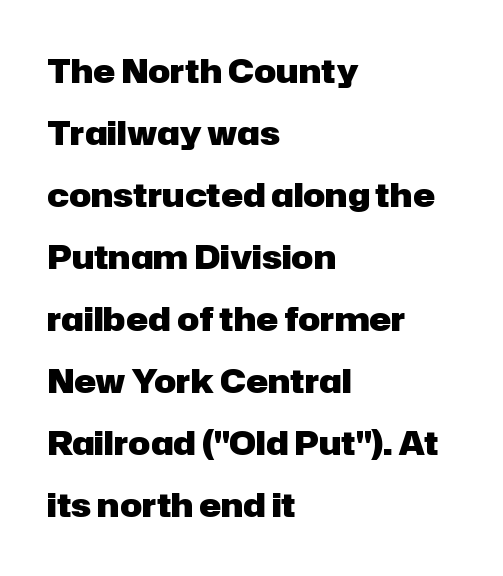
{"serif": "no", "italic": "no", "bold": "yes", "weight": "heavy", "width": "normal", "stroke_contrast": "low", "x_height": "medium", "monospaced": "no", "underline": "no", "align": "left", "line_spacing_ratio": 1.88, "letter_spacing": "normal", "letter_spacing_em": 0.0, "glyph_px": 33}
